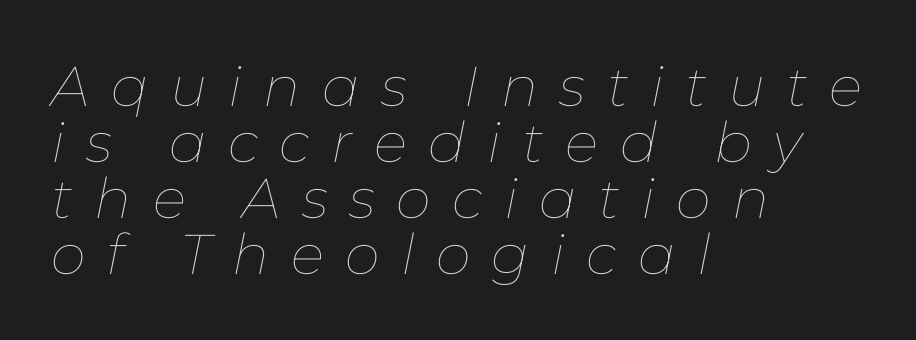
Reading down the column, the eye jumps only a short way to each next line. This rendering widens character spacing well past its baseline value. Designer's note — italics engaged. Looks like regular typesetting: each glyph gets only the width it needs. The words here are not underlined.
